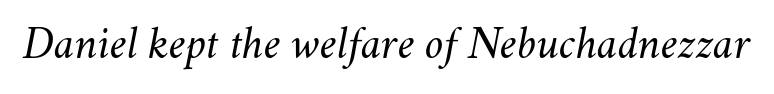
The image shows 47 px light type, italic (leaning right); set normal letter spacing, not underlined; medium stroke contrast and a small x-height.
